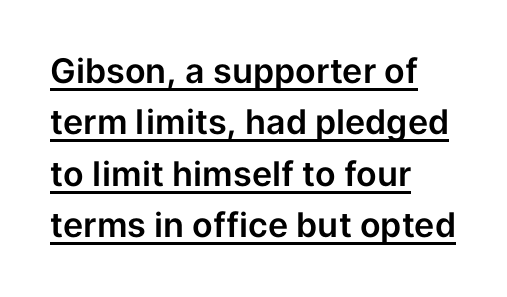
The designer went with a sans here, leaving each stem footless. A typesetter would mark this as roman, not italic. Caption: lettering with a line underneath. Do the characters align in a grid? No, the font is proportional. Characters follow at the spacing the type designer built in.
